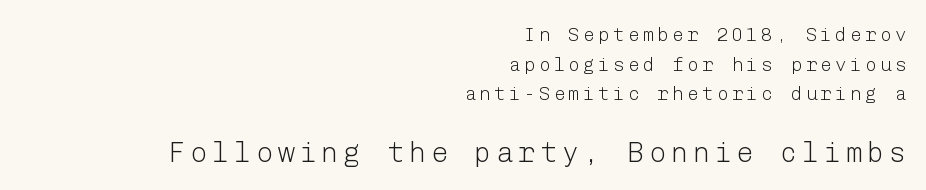
Typesetter's note — lower block bumped up in size, upper block left smaller. These lines are set flush right with a ragged left edge. The face looks like a standard text weight, possibly lighter. Quick note: interline space is typical. Stroke terminals: plain, sans-serif.
